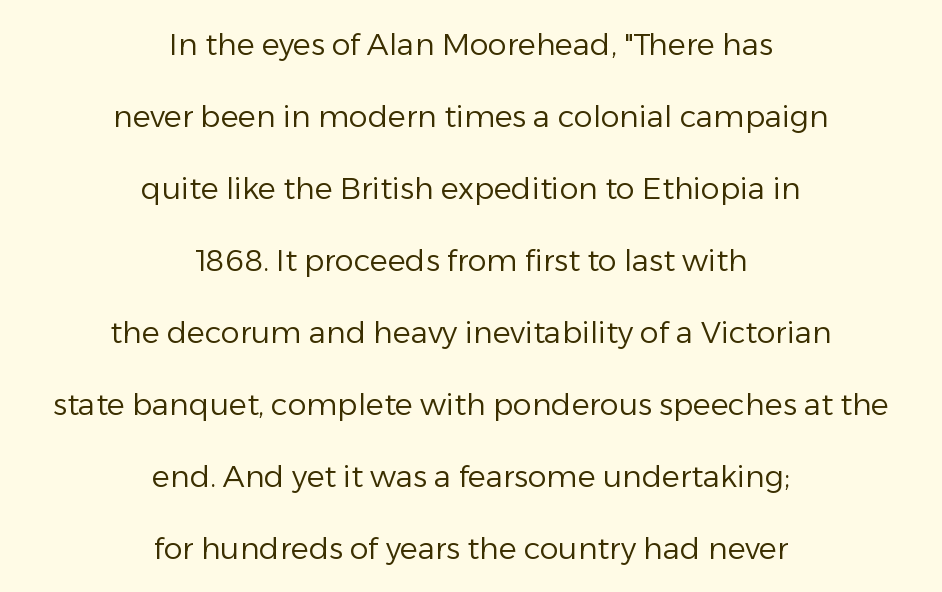
{"serif": "no", "italic": "no", "bold": "no", "weight": "regular", "width": "normal", "stroke_contrast": "low", "x_height": "medium", "monospaced": "no", "underline": "no", "align": "center", "line_spacing": "loose", "line_spacing_ratio": 2.4, "letter_spacing": "normal", "letter_spacing_em": 0.0, "glyph_px": 30}
